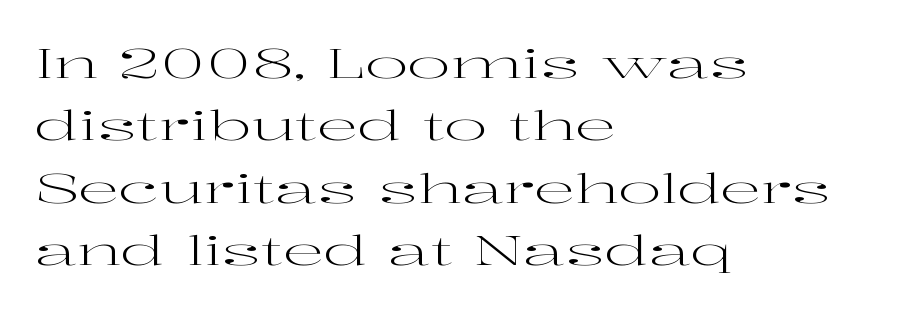
{"serif": "yes", "italic": "no", "bold": "no", "weight": "regular", "width": "wide", "stroke_contrast": "high", "x_height": "medium", "monospaced": "no", "underline": "no", "align": "left", "line_spacing": "normal", "line_spacing_ratio": 1.52, "letter_spacing": "normal", "letter_spacing_em": 0.0, "glyph_px": 41}
